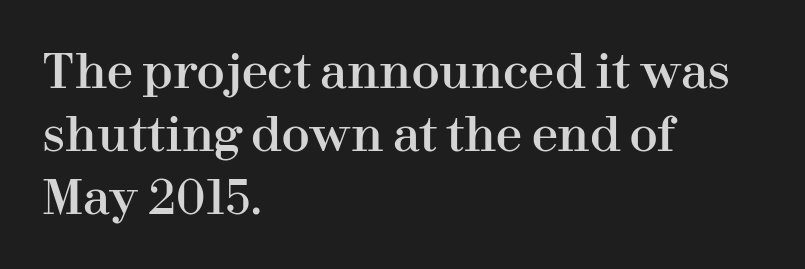
Q: Is the text italic (slanted)? A: No, it is upright.
Q: Is the typeface a serif or a sans-serif typeface? A: Serif.
Q: Is the text underlined? A: No.
Q: How is the paragraph aligned? A: Left-aligned.
Q: Is the spacing between letters normal or unusually wide? A: Normal.
Q: Is the spacing between lines tight, normal or loose? A: Normal.
Q: Width (condensed, normal, or wide)? A: Normal.
Q: Stroke contrast? A: High.
Q: x-height? A: Medium.
Q: Monospaced? A: No.
